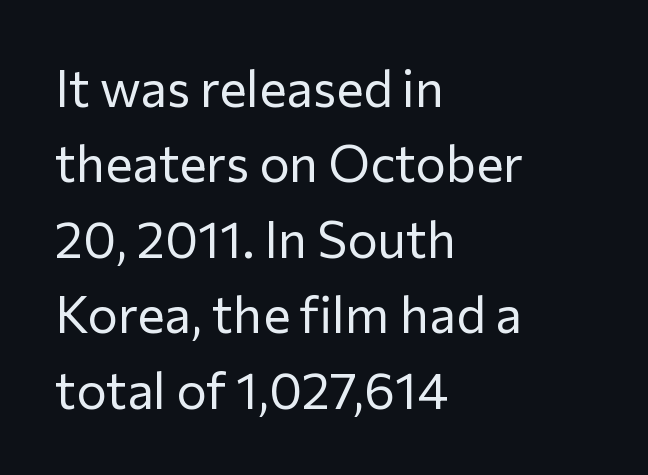
Does the leading feel generous? No, just average. Vertical strokes here are truly vertical. This rendering uses left alignment, leaving the right contour irregular. Classification — sans serif. Nobody touched the tracking dial on this one.
